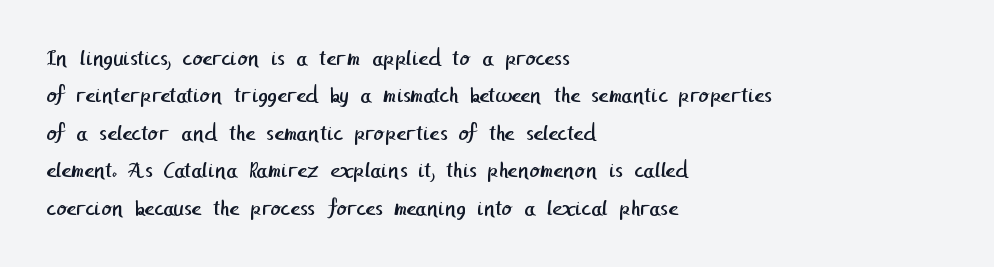
The image shows 24 px text type; set left-aligned, normal line spacing (1.56x), normal letter spacing, not underlined.
